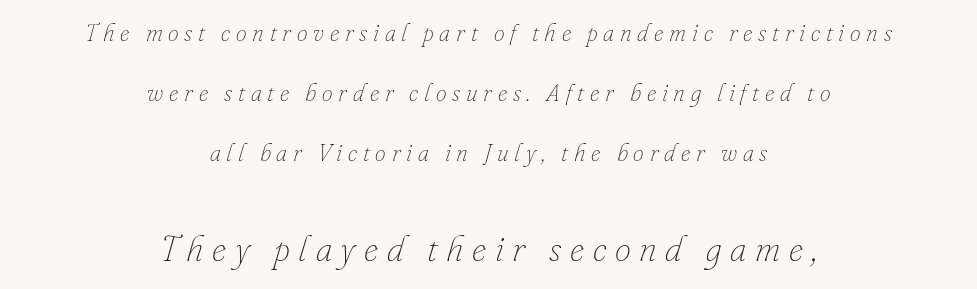
{"italic": "yes", "lean": "right", "slant_degrees": 16, "bold": "no", "weight": "thin", "width": "normal", "stroke_contrast": "low", "x_height": "small", "monospaced": "no", "underline": "no", "align": "center", "line_spacing": "loose", "line_spacing_ratio": 2.49, "letter_spacing": "wide", "letter_spacing_em": 0.24, "larger_block": "second", "size_ratio": 1.5, "glyph_px": 36}
